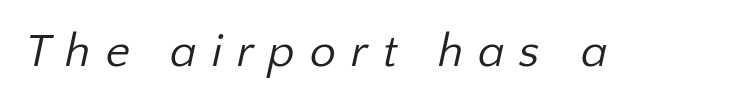
{"serif": "no", "bold": "no", "weight": "regular", "width": "normal", "stroke_contrast": "low", "x_height": "medium", "monospaced": "no", "underline": "no", "letter_spacing": "wide", "letter_spacing_em": 0.31, "glyph_px": 47}
